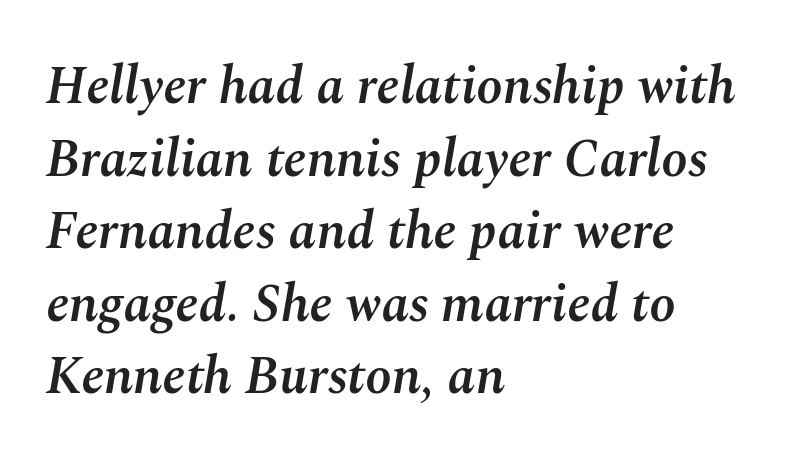
Varying glyph widths throughout — classic text-font behaviour. Notice the strokes are somewhat thickened but not fully heavy: this is a semibold. Horizontal alignment here is leftward, the default for most running prose. Yep, that's italic — everything's leaning. Underline: absent. These lines keep a tight, regular rhythm from letter to letter.
